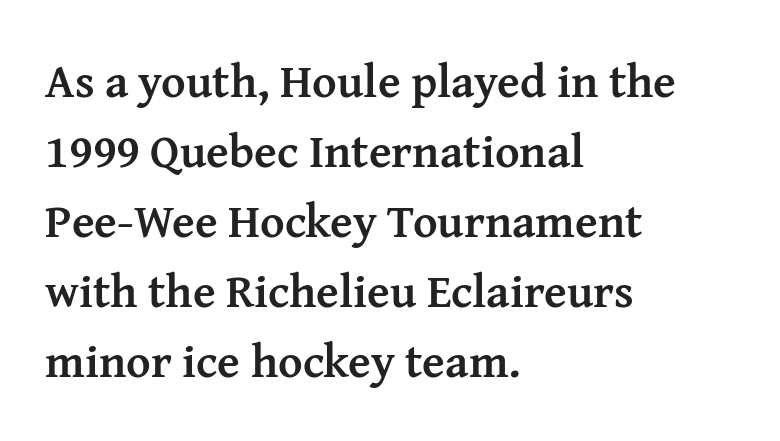
Q: Is the text bold? A: Yes.
Q: Is the text italic (slanted)? A: No, it is upright.
Q: Is the typeface a serif or a sans-serif typeface? A: Serif.
Q: Is the text underlined? A: No.
Q: How is the paragraph aligned? A: Left-aligned.
Q: Is the spacing between letters normal or unusually wide? A: Normal.
Q: Is the spacing between lines tight, normal or loose? A: Normal.
Q: Width (condensed, normal, or wide)? A: Normal.
Q: Stroke contrast? A: Medium.
Q: x-height? A: Medium.
Q: Monospaced? A: No.
